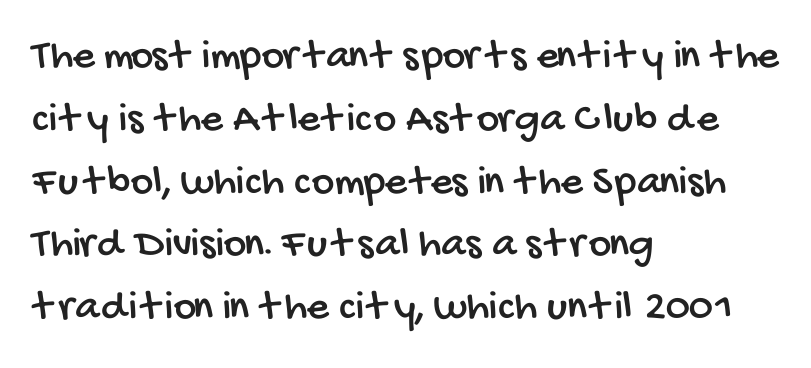
The image shows 43 px condensed sans-serif type; set left-aligned, normal line spacing (1.46x), normal letter spacing, not underlined; low stroke contrast and a large x-height.
